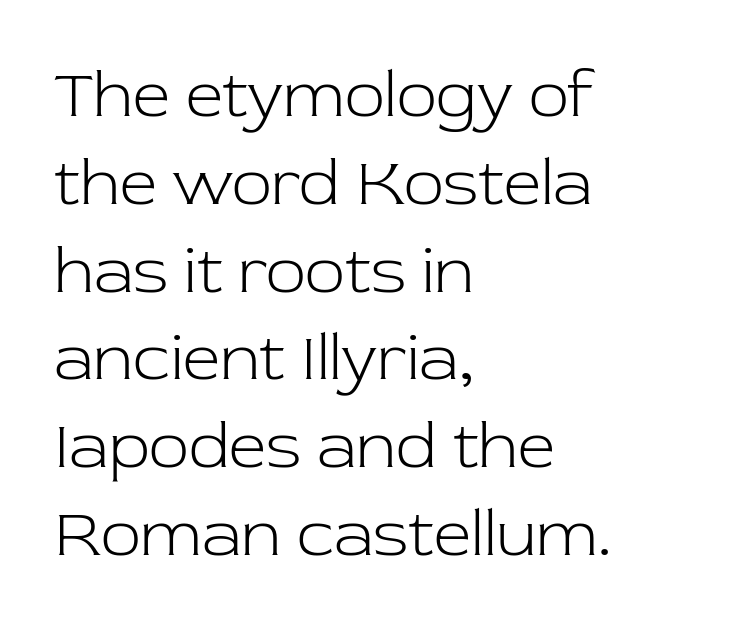
{"serif": "yes", "italic": "no", "bold": "no", "weight": "light", "width": "normal", "stroke_contrast": "low", "x_height": "medium", "monospaced": "no", "underline": "no", "align": "left", "line_spacing": "normal", "line_spacing_ratio": 1.33, "letter_spacing": "normal", "letter_spacing_em": 0.0, "glyph_px": 66}
